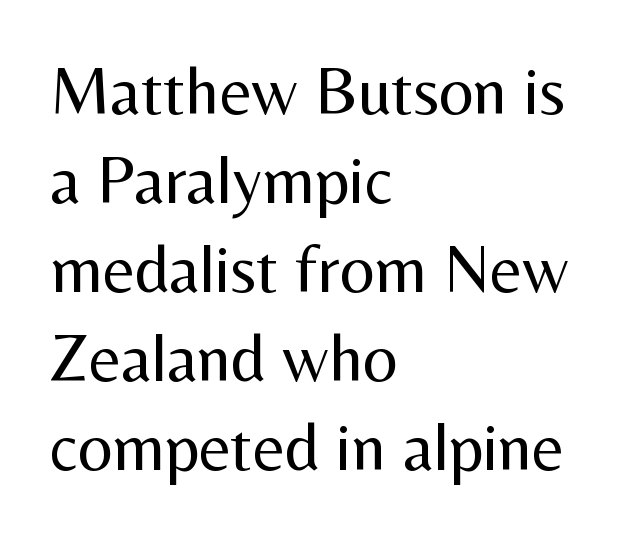
The image shows 68 px regular-weight sans-serif type, upright; set left-aligned, normal line spacing (1.31x), normal letter spacing, not underlined; medium stroke contrast and a medium x-height.
